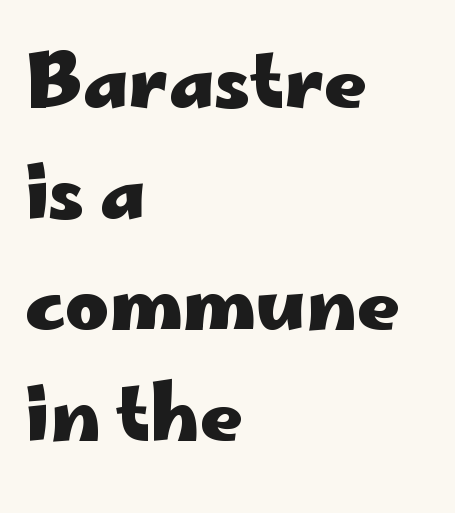
{"serif": "no", "italic": "no", "bold": "yes", "weight": "heavy", "width": "wide", "stroke_contrast": "low", "x_height": "small", "monospaced": "no", "underline": "no", "align": "left", "line_spacing": "normal", "line_spacing_ratio": 1.5, "letter_spacing": "normal", "letter_spacing_em": 0.0, "glyph_px": 74}
